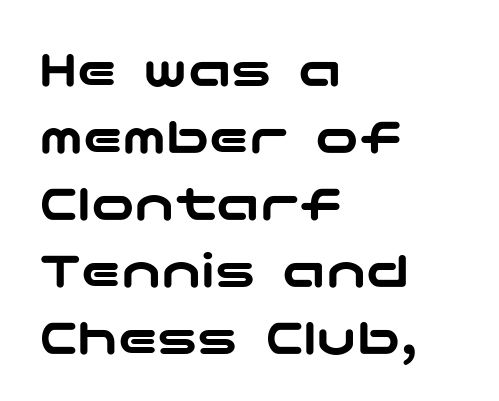
The image shows 54 px wide sans-serif type, upright; set left-aligned, line spacing 1.24x, normal letter spacing, not underlined; low stroke contrast and a medium x-height.
